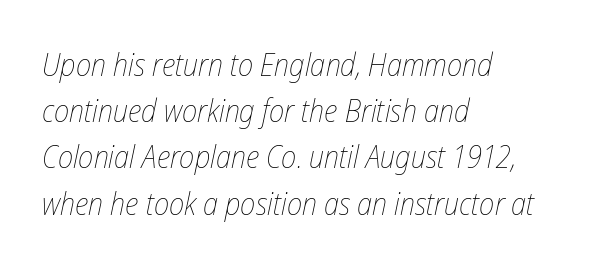
{"italic": "yes", "lean": "right", "slant_degrees": 12, "bold": "no", "weight": "thin", "width": "condensed", "stroke_contrast": "low", "x_height": "medium", "monospaced": "no", "underline": "no", "align": "left", "line_spacing": "normal", "line_spacing_ratio": 1.49, "letter_spacing": "normal", "letter_spacing_em": 0.0, "glyph_px": 31}
